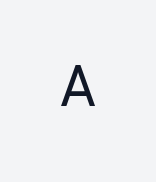
The type family on display is of the sans-serif kind. When letters stand straight like this, we call the style roman or upright. Type without underlining. No letter is thick-stroked: the sample isn't bold. The rendering uses natural spacing where letterforms have individual widths. Caption: expanded tracking, letters set apart.
